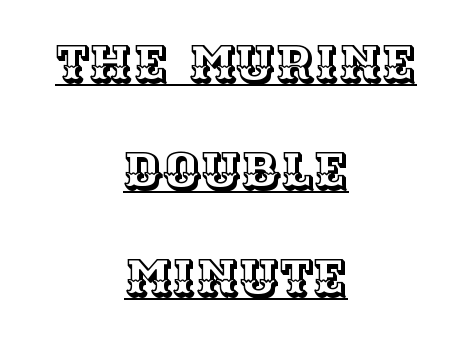
Check the space under the baseline: a stroke is drawn there. Reading down the column, the eye jumps a long way to each next line. Posture: straight, roman, zero tilt. Each letter keeps its own natural width here, so spacing adapts to shape. This sample is center-justified, so both line endings float freely. In terms of letterspacing, this is plain default setting.
